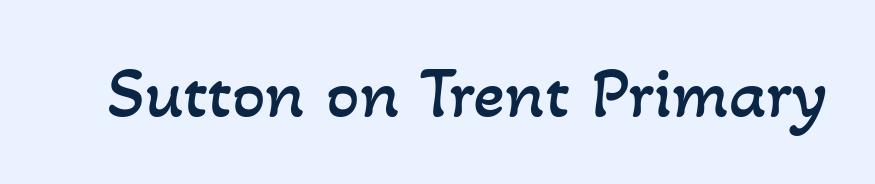
{"bold": "no", "weight": "regular", "width": "normal", "stroke_contrast": "low", "x_height": "small", "monospaced": "no", "underline": "no", "letter_spacing": "normal", "letter_spacing_em": 0.0, "glyph_px": 74}
